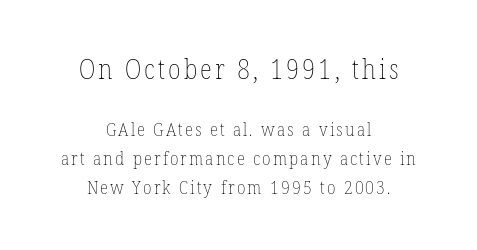
Q: Is the text bold? A: No.
Q: Is the text italic (slanted)? A: No, it is upright.
Q: Is the text underlined? A: No.
Q: How is the paragraph aligned? A: Centered.
Q: Is the spacing between lines tight, normal or loose? A: Normal.
Q: Which block of text is set in a larger size, the first (top) or the second (bottom)? A: The first (top) one.
Q: Width (condensed, normal, or wide)? A: Condensed.
Q: Stroke contrast? A: Low.
Q: x-height? A: Medium.
Q: Monospaced? A: No.
